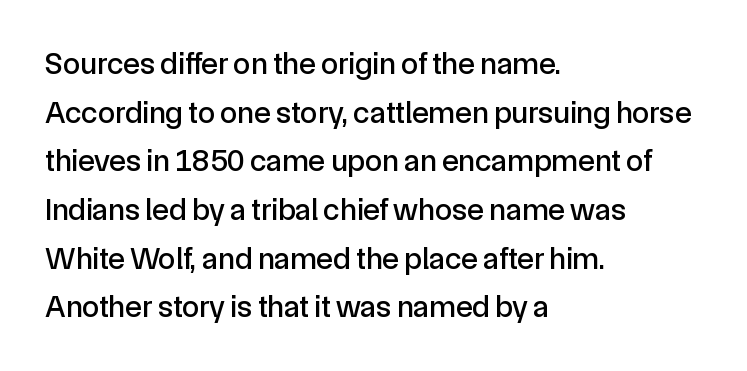
Q: Is the text italic (slanted)? A: No, it is upright.
Q: Is the typeface a serif or a sans-serif typeface? A: Sans-serif.
Q: Is the text underlined? A: No.
Q: How is the paragraph aligned? A: Left-aligned.
Q: Is the spacing between letters normal or unusually wide? A: Normal.
Q: Is the spacing between lines tight, normal or loose? A: Normal.
Q: Width (condensed, normal, or wide)? A: Normal.
Q: x-height? A: Medium.
Q: Monospaced? A: No.
